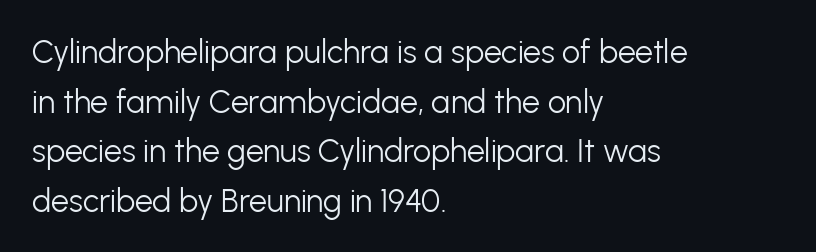
The image shows 32 px light sans-serif type, upright; set left-aligned, normal line spacing (1.55x), normal letter spacing, not underlined; low stroke contrast and a medium x-height.
